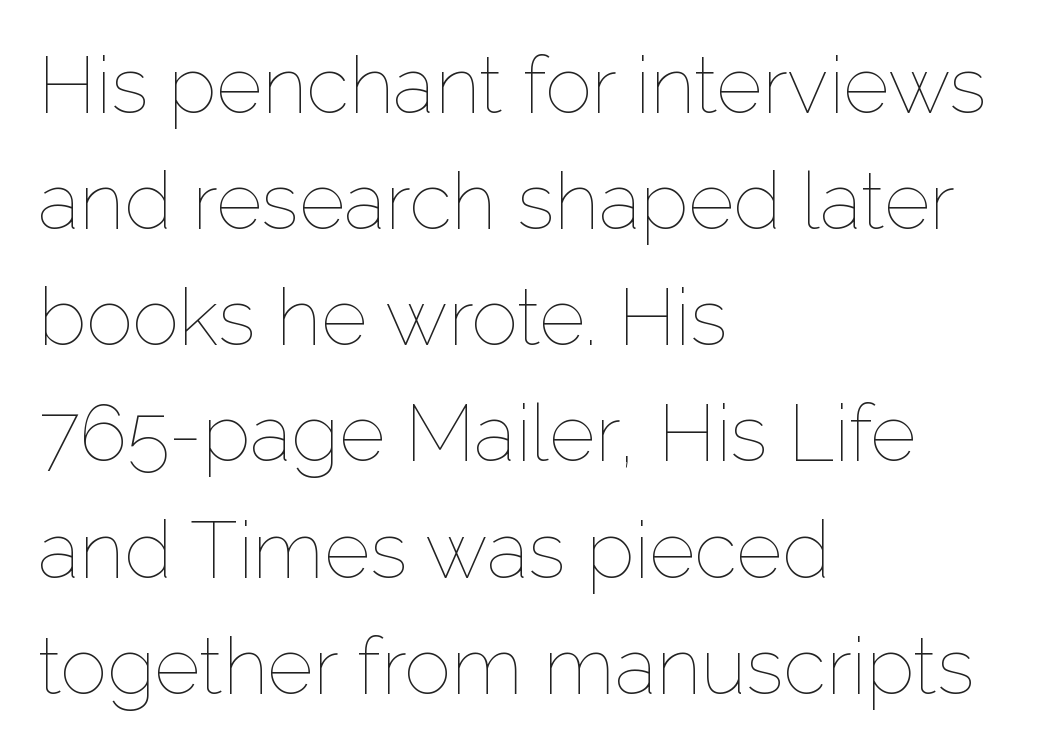
The image shows 79 px thin type, upright; set left-aligned, normal line spacing (1.47x), normal letter spacing, not underlined; low stroke contrast and a medium x-height.
